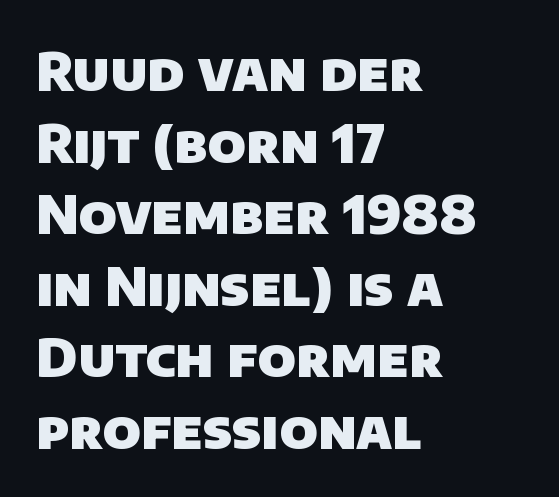
{"serif": "no", "bold": "yes", "weight": "heavy", "width": "normal", "stroke_contrast": "low", "x_height": "large", "monospaced": "no", "underline": "no", "align": "left", "line_spacing": "normal", "line_spacing_ratio": 1.35, "letter_spacing": "normal", "letter_spacing_em": 0.0, "glyph_px": 53}
